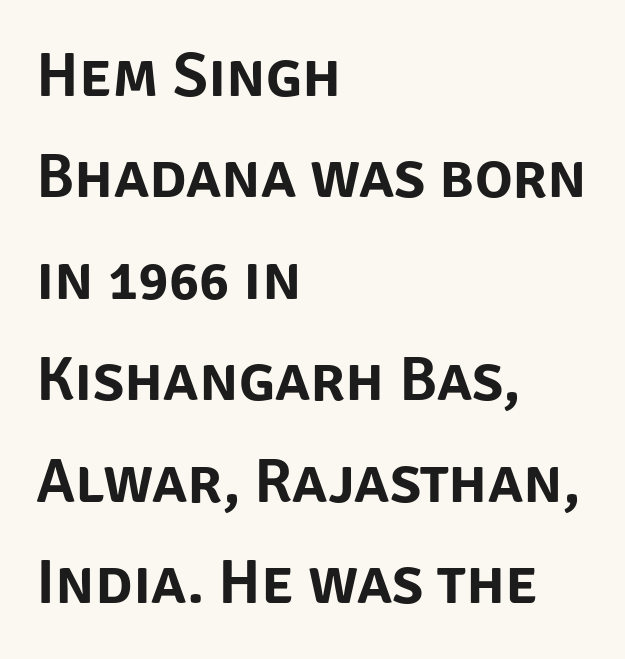
{"serif": "no", "italic": "no", "width": "normal", "stroke_contrast": "low", "x_height": "large", "monospaced": "no", "underline": "no", "align": "left", "line_spacing": "normal", "line_spacing_ratio": 1.61, "letter_spacing": "normal", "letter_spacing_em": 0.0, "glyph_px": 63}
